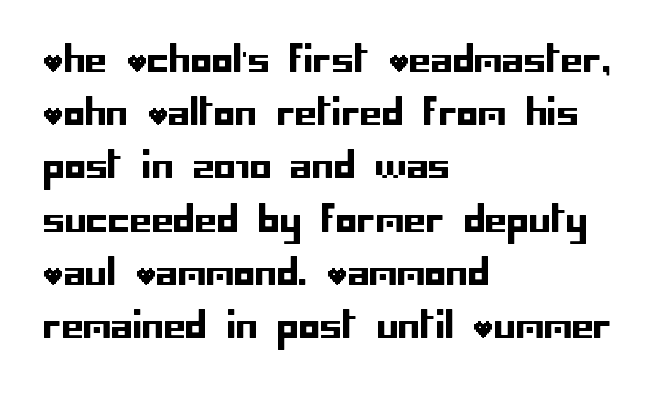
The image shows 35 px sans-serif type, upright; set left-aligned, normal line spacing (1.52x), normal letter spacing, not underlined; low stroke contrast and a large x-height.
